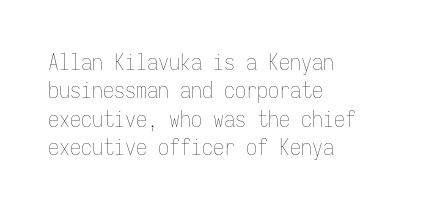
The image shows 22 px text type, upright; set left-aligned, normal line spacing (1.29x), normal letter spacing, not underlined.
